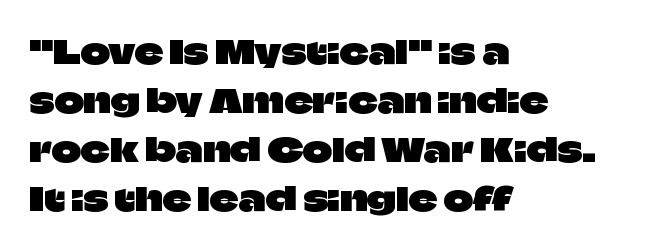
The horizontal fit of the characters is conventional and even. What's the leading like? Ordinary, nothing unusual. The zone under the glyphs is completely vacant. You could not count columns in this text — the font is proportionally spaced. Where is the straight margin? On the left. The text was rendered using a sans face with plain stroke endings.
